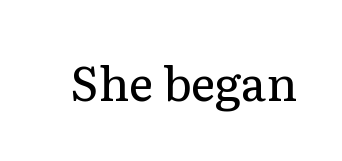
The image shows 47 px regular-weight serif type, upright; set normal letter spacing, not underlined; low stroke contrast and a medium x-height.
